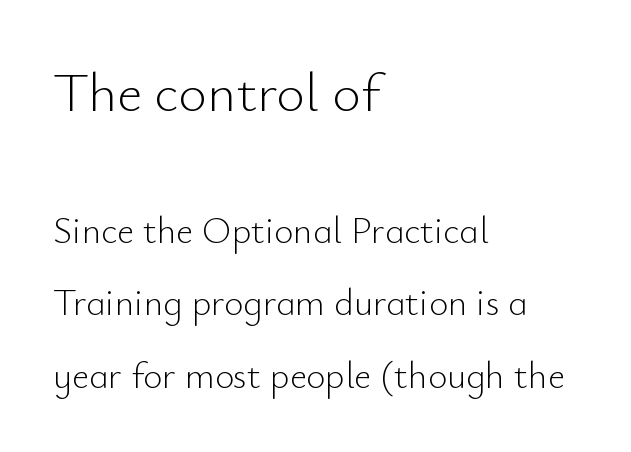
Q: Is the text bold? A: No.
Q: Is the text italic (slanted)? A: No, it is upright.
Q: Is the typeface a serif or a sans-serif typeface? A: Sans-serif.
Q: Is the text underlined? A: No.
Q: How is the paragraph aligned? A: Left-aligned.
Q: Is the spacing between letters normal or unusually wide? A: Normal.
Q: Is the spacing between lines tight, normal or loose? A: Loose.
Q: Which block of text is set in a larger size, the first (top) or the second (bottom)? A: The first (top) one.
Q: Width (condensed, normal, or wide)? A: Normal.
Q: Stroke contrast? A: Low.
Q: x-height? A: Small.
Q: Monospaced? A: No.
